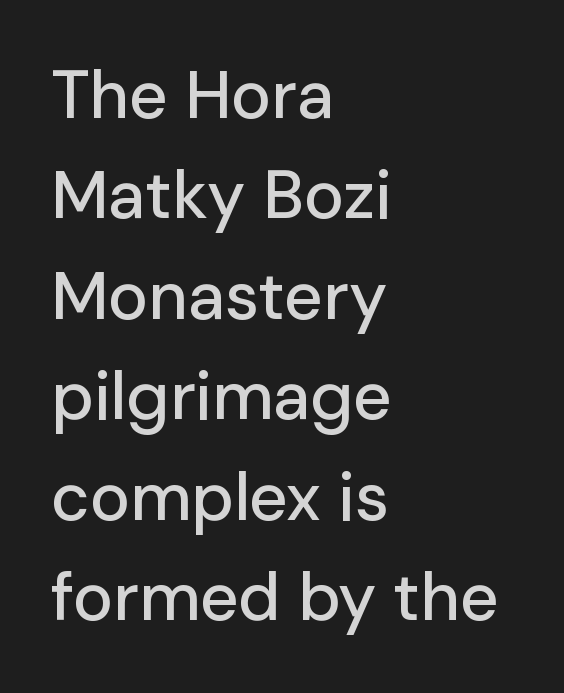
Q: Is the text italic (slanted)? A: No, it is upright.
Q: Is the typeface a serif or a sans-serif typeface? A: Sans-serif.
Q: Is the text underlined? A: No.
Q: How is the paragraph aligned? A: Left-aligned.
Q: Is the spacing between letters normal or unusually wide? A: Normal.
Q: Is the spacing between lines tight, normal or loose? A: Normal.
Q: Width (condensed, normal, or wide)? A: Normal.
Q: Stroke contrast? A: Low.
Q: x-height? A: Medium.
Q: Monospaced? A: No.
